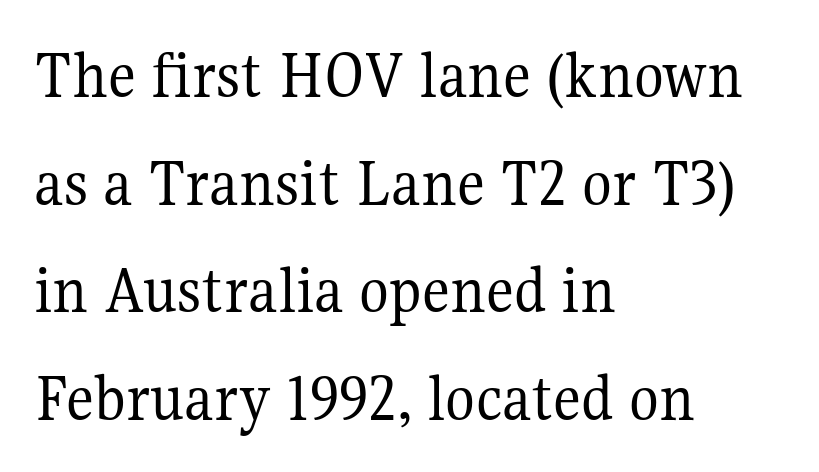
{"serif": "yes", "italic": "no", "bold": "no", "weight": "regular", "width": "normal", "stroke_contrast": "medium", "x_height": "medium", "monospaced": "no", "underline": "no", "align": "left", "line_spacing": "normal", "line_spacing_ratio": 1.56, "letter_spacing": "normal", "letter_spacing_em": 0.0, "glyph_px": 69}
